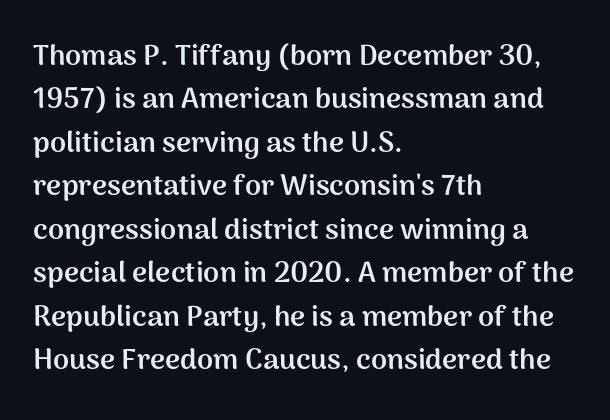
The image shows 29 px semibold sans-serif type, upright; set left-aligned, normal line spacing (1.5x), normal letter spacing, not underlined; medium stroke contrast and a medium x-height.
